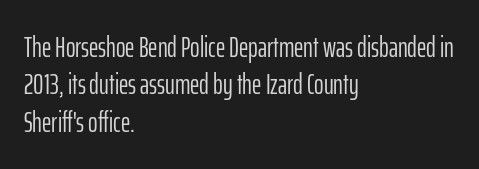
{"serif": "no", "italic": "no", "bold": "no", "weight": "light", "width": "condensed", "stroke_contrast": "low", "x_height": "medium", "monospaced": "no", "underline": "no", "align": "left", "line_spacing": "normal", "line_spacing_ratio": 1.29, "letter_spacing": "normal", "letter_spacing_em": 0.0, "glyph_px": 29}
